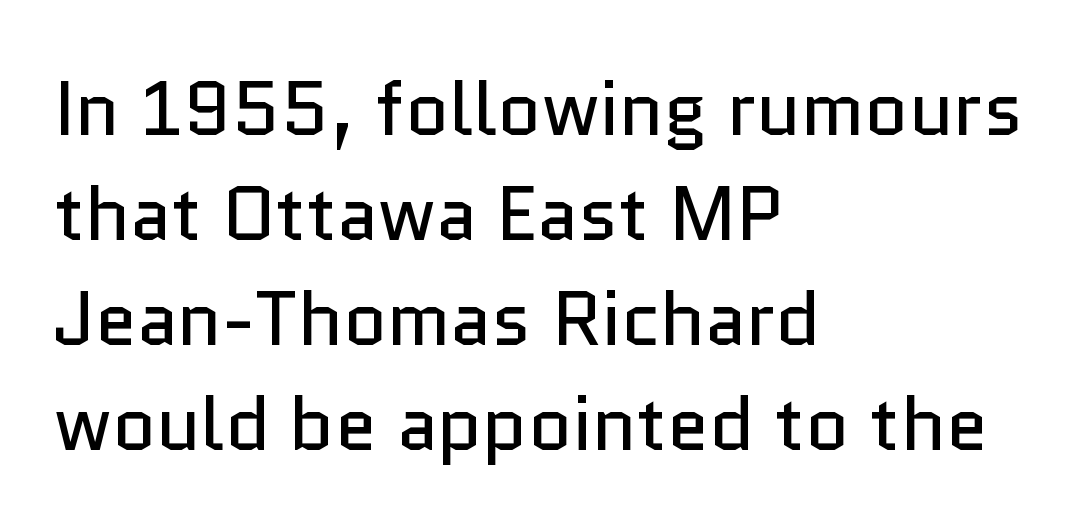
Q: Is the text bold? A: No.
Q: Is the text italic (slanted)? A: No, it is upright.
Q: Is the typeface a serif or a sans-serif typeface? A: Sans-serif.
Q: Is the text underlined? A: No.
Q: How is the paragraph aligned? A: Left-aligned.
Q: Is the spacing between letters normal or unusually wide? A: Normal.
Q: Is the spacing between lines tight, normal or loose? A: Normal.
Q: Width (condensed, normal, or wide)? A: Normal.
Q: Stroke contrast? A: Low.
Q: x-height? A: Medium.
Q: Monospaced? A: No.
